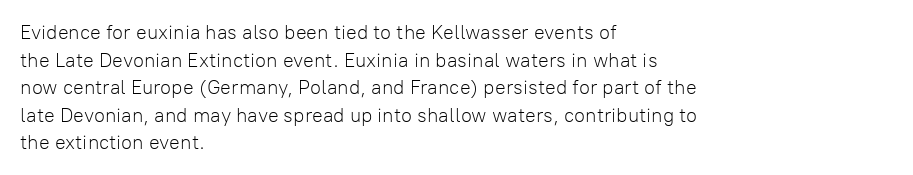
{"italic": "no", "bold": "no", "underline": "no", "align": "left", "line_spacing": "normal", "line_spacing_ratio": 1.38, "letter_spacing": "normal", "letter_spacing_em": 0.0, "glyph_px": 20}
